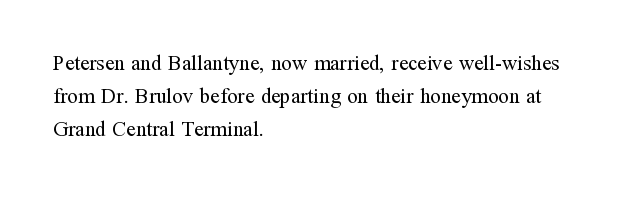
Q: Is the text bold? A: No.
Q: Is the text italic (slanted)? A: No, it is upright.
Q: Is the text underlined? A: No.
Q: How is the paragraph aligned? A: Left-aligned.
Q: Is the spacing between letters normal or unusually wide? A: Normal.
Q: Is the spacing between lines tight, normal or loose? A: Normal.
